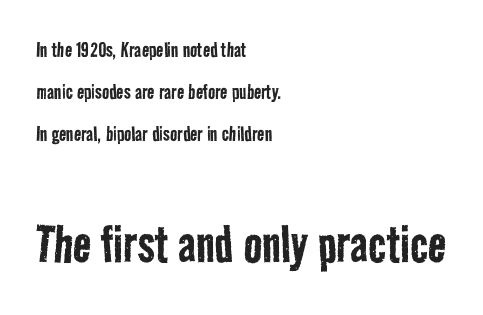
The paragraph shown leans on its left margin. Characters follow at the spacing the type designer built in. The passage shown is not underscored anywhere. In this sample the second text group is rendered at the bigger scale. The strokes are not fattened; the text isn't bold. The typeface chosen for these lines omits serifs.
